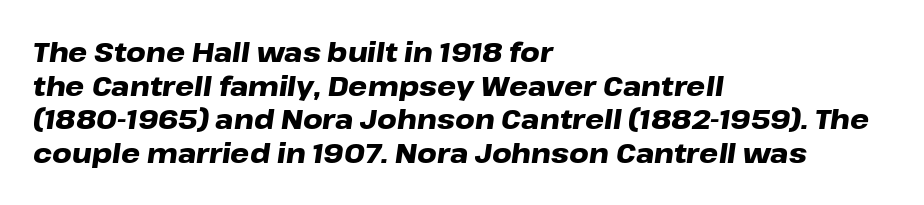
The image shows 27 px bold type, italic (leaning right); set left-aligned, normal line spacing (1.25x), normal letter spacing, not underlined.
